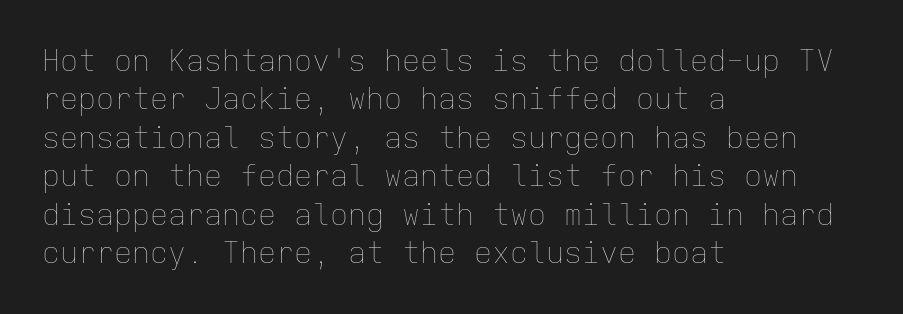
The image shows 30 px thin type, upright, monospaced; set left-aligned, normal line spacing (1.28x), normal letter spacing, not underlined; low stroke contrast and a medium x-height.
